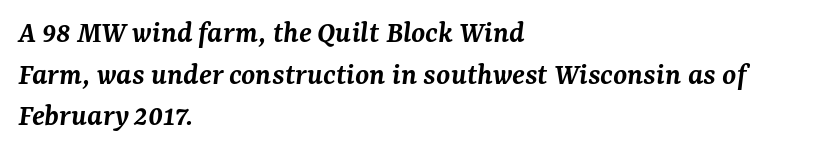
The horizontal fit of the characters is conventional and even. If you drew a line through each stem, it would be angled. These lines are rendered in a variable-pitch font. Look at the bottom of the vertical strokes: they flare into serifs here. Notice how descenders clear the ascenders below comfortably — that's standard leading.
